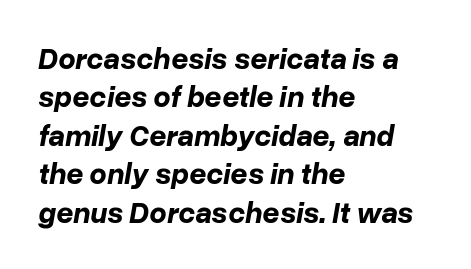
Compared with typical paragraphs, the rows here are spaced about the same. The face used here is rendered with its standard letterfit. The characters look thick and weighty, a clear bold. Every row of glyphs begins at an identical x-position on the left. You can tell it's italic because the verticals aren't actually vertical. Lines of text with bare space underneath.
